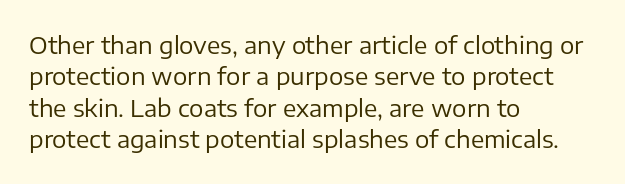
{"italic": "no", "bold": "no", "underline": "no", "align": "left", "line_spacing": "normal", "line_spacing_ratio": 1.31, "letter_spacing": "normal", "letter_spacing_em": 0.0, "glyph_px": 24}
